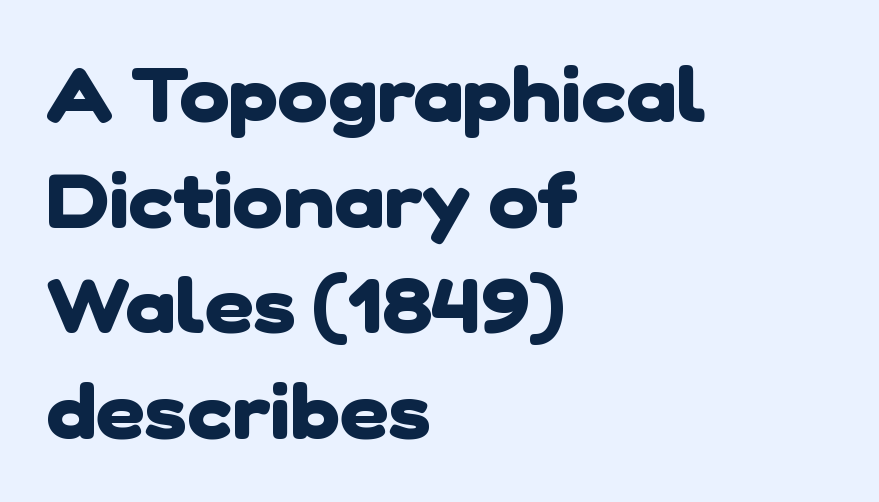
What stands out about the letter spacing? Nothing — it is the standard amount. These words are printed bold, with thick strokes throughout. Each new line begins a customary step beneath the previous one. Spacing verdict: proportional, widths tailored to each character. Check under the words: just untouched page. A classic flush-left, rag-right setting is used for this passage.
